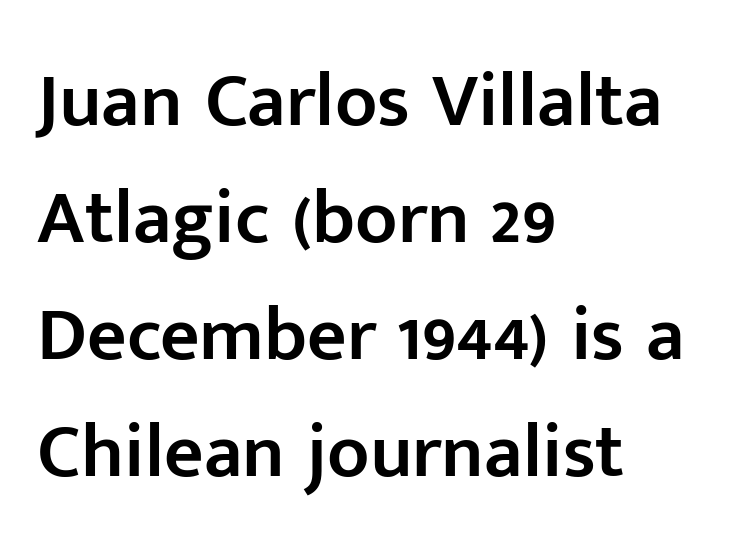
{"serif": "no", "italic": "no", "bold": "semi", "weight": "semibold", "width": "normal", "stroke_contrast": "low", "x_height": "medium", "monospaced": "no", "underline": "no", "align": "left", "line_spacing": "normal", "line_spacing_ratio": 1.52, "letter_spacing": "normal", "letter_spacing_em": 0.0, "glyph_px": 77}
